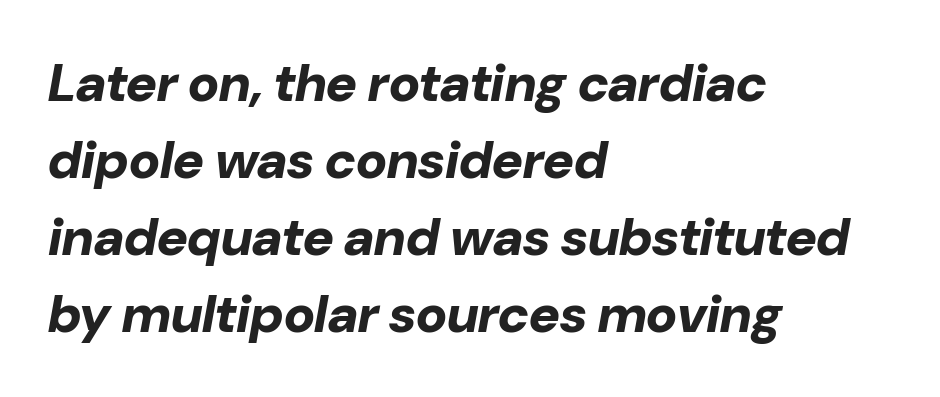
The image shows 53 px bold type, italic (leaning right); set left-aligned, normal line spacing (1.45x), normal letter spacing, not underlined; low stroke contrast and a medium x-height.
